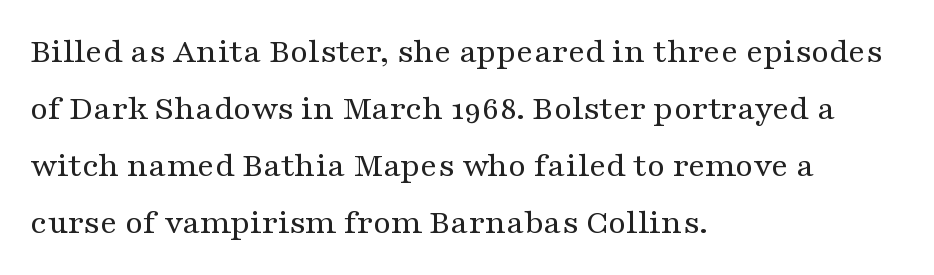
The image shows 36 px regular-weight, wide serif type, upright; set left-aligned, normal line spacing (1.58x), normal letter spacing, not underlined; medium stroke contrast and a medium x-height.
